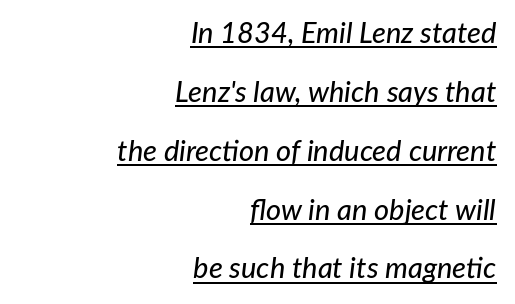
Q: Is the text italic (slanted)? A: Yes, it leans right by about 7 degrees.
Q: Is the text underlined? A: Yes.
Q: How is the paragraph aligned? A: Right-aligned.
Q: Is the spacing between letters normal or unusually wide? A: Normal.
Q: Is the spacing between lines tight, normal or loose? A: Loose.
Q: Width (condensed, normal, or wide)? A: Normal.
Q: Stroke contrast? A: Low.
Q: x-height? A: Medium.
Q: Monospaced? A: No.
